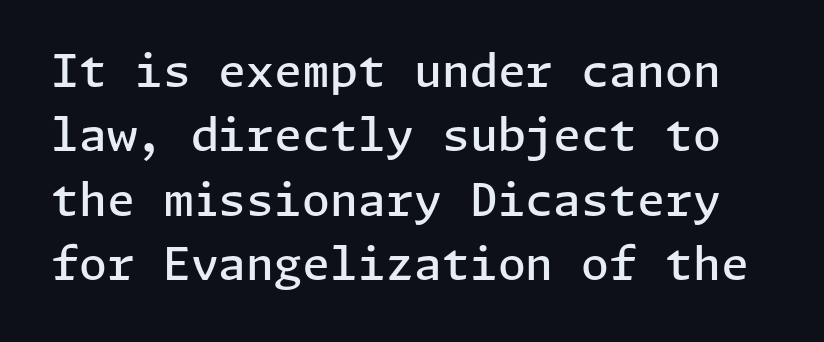
These lines were composed using upright roman letters. Bold? Not quite — semibold, heavier than regular but stopping short. Evenly set lines give the paragraph a standard silhouette. The foot of each line stays bare and open.
